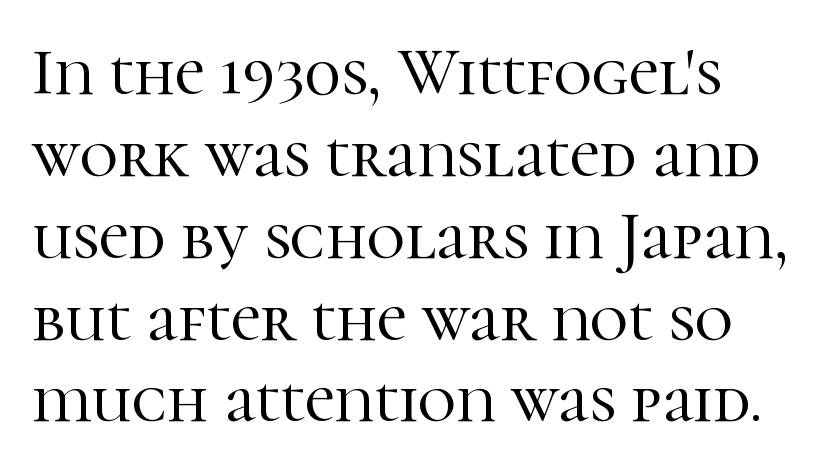
{"serif": "yes", "italic": "no", "width": "normal", "stroke_contrast": "high", "x_height": "medium", "monospaced": "no", "underline": "no", "align": "left", "line_spacing_ratio": 1.24, "letter_spacing": "normal", "letter_spacing_em": 0.0, "glyph_px": 66}
